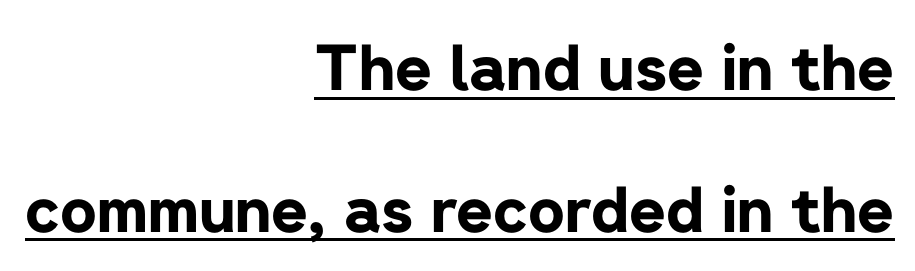
Q: Is the text bold? A: Yes.
Q: Is the text italic (slanted)? A: No, it is upright.
Q: Is the typeface a serif or a sans-serif typeface? A: Sans-serif.
Q: Is the text underlined? A: Yes.
Q: How is the paragraph aligned? A: Right-aligned.
Q: Is the spacing between letters normal or unusually wide? A: Normal.
Q: Is the spacing between lines tight, normal or loose? A: Loose.
Q: Width (condensed, normal, or wide)? A: Normal.
Q: Stroke contrast? A: Low.
Q: x-height? A: Medium.
Q: Monospaced? A: No.
